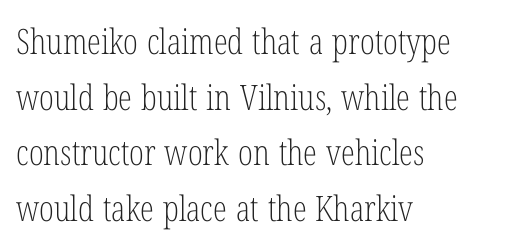
The image shows 35 px light, condensed serif type, upright; set left-aligned, normal line spacing (1.59x), normal letter spacing, not underlined; low stroke contrast and a medium x-height.
